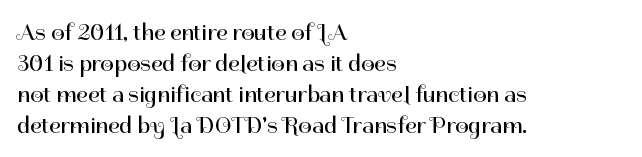
These lines keep a tight, regular rhythm from letter to letter. Notice how descenders clear the ascenders below comfortably — that's standard leading. These lines were composed using upright roman letters. One-word summary of the alignment: left. Nobody drew a line under any word here. The typesetting does not lean heavy: it is not bold.
